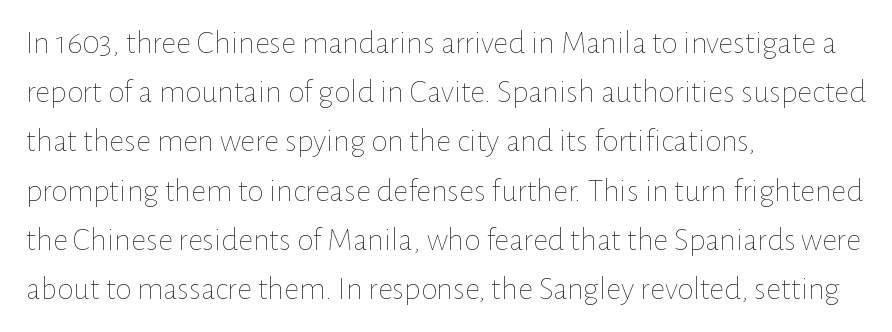
Q: Is the text bold? A: No.
Q: Is the text italic (slanted)? A: No, it is upright.
Q: Is the text underlined? A: No.
Q: How is the paragraph aligned? A: Left-aligned.
Q: Is the spacing between letters normal or unusually wide? A: Normal.
Q: Is the spacing between lines tight, normal or loose? A: Normal.
Q: Width (condensed, normal, or wide)? A: Normal.
Q: Stroke contrast? A: Low.
Q: x-height? A: Medium.
Q: Monospaced? A: No.
